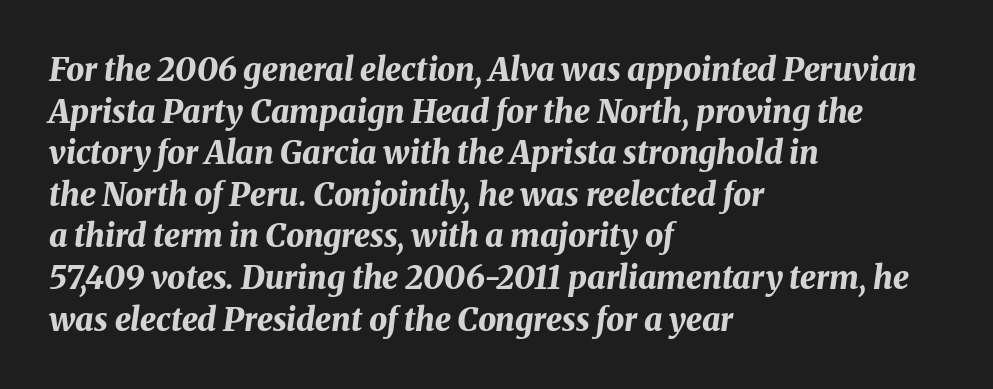
Observe the ordinary spacing: letters are neighbours, not strangers. Anything drawn beneath the words? Only blank space. Each line starts at the same left margin while the right side varies. Is the type slanted? Yes — the strokes lean at a clear angle.
